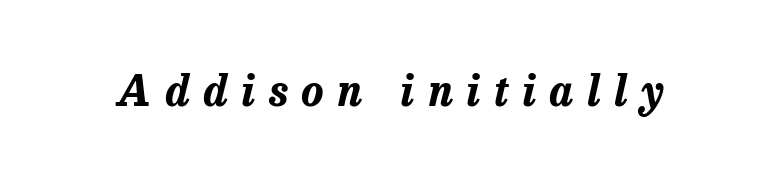
Do the characters align in a grid? No, the font is proportional. Anything drawn beneath the words? Only blank space. Designer's note — italics engaged. Loose tracking; the words dissolve into strings of separated letters. Heft: maximum for text — a bold.
